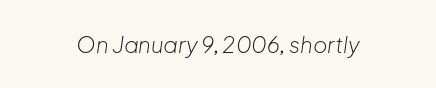
{"italic": "yes", "lean": "right", "slant_degrees": 8, "bold": "no", "underline": "no", "letter_spacing": "normal", "letter_spacing_em": 0.0, "glyph_px": 22}
